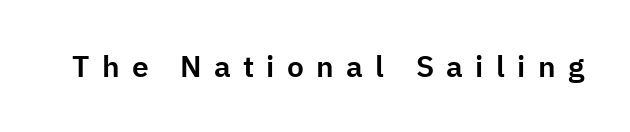
{"serif": "no", "italic": "no", "width": "normal", "stroke_contrast": "low", "x_height": "medium", "monospaced": "no", "underline": "no", "letter_spacing": "wide", "letter_spacing_em": 0.41, "glyph_px": 30}
